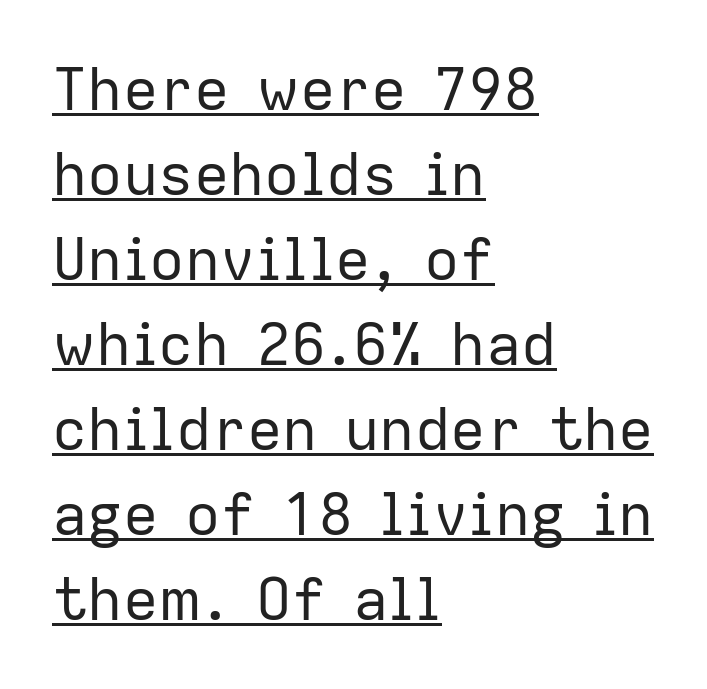
{"serif": "no", "italic": "no", "bold": "no", "weight": "regular", "width": "normal", "stroke_contrast": "low", "x_height": "medium", "monospaced": "no", "underline": "yes", "align": "left", "line_spacing": "normal", "line_spacing_ratio": 1.44, "letter_spacing": "normal", "letter_spacing_em": 0.0, "glyph_px": 59}
